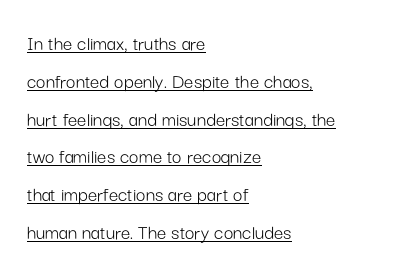
The image shows 21 px text type, upright; set left-aligned, line spacing 1.8x, normal letter spacing, underlined.
